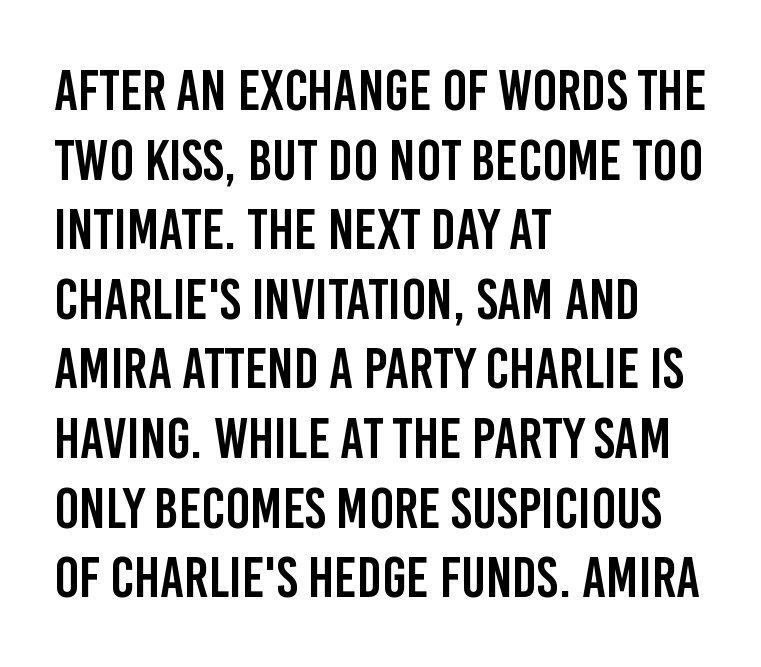
The image shows 58 px condensed sans-serif type, upright; set left-aligned, line spacing 1.2x, normal letter spacing, not underlined; low stroke contrast and a large x-height.
